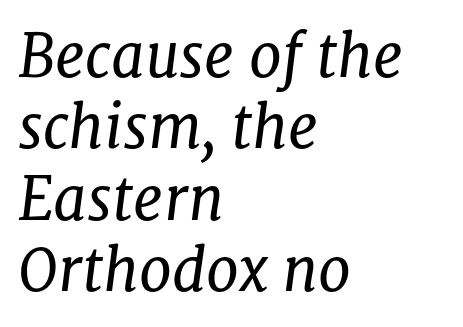
The image shows 59 px regular-weight serif type, italic (leaning right); set left-aligned, line spacing 1.21x, normal letter spacing, not underlined; low stroke contrast and a medium x-height.
